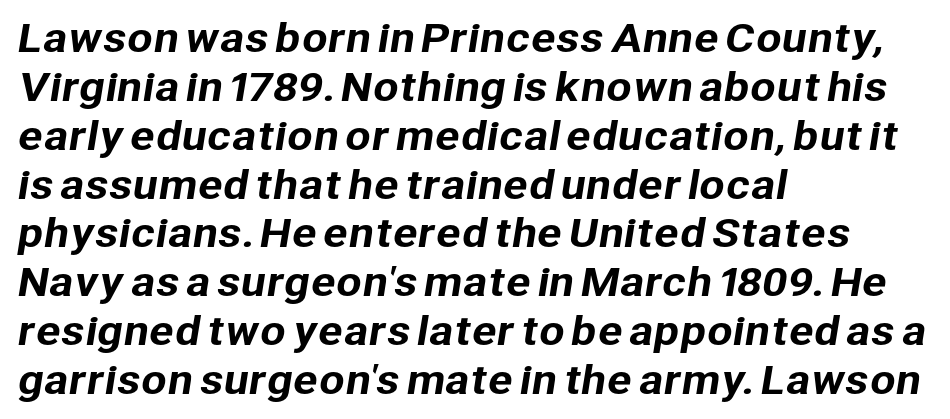
Q: Is the typeface a serif or a sans-serif typeface? A: Sans-serif.
Q: Is the text underlined? A: No.
Q: How is the paragraph aligned? A: Left-aligned.
Q: Is the spacing between letters normal or unusually wide? A: Normal.
Q: Is the spacing between lines tight, normal or loose? A: Normal.
Q: Width (condensed, normal, or wide)? A: Normal.
Q: Stroke contrast? A: Low.
Q: x-height? A: Medium.
Q: Monospaced? A: No.
